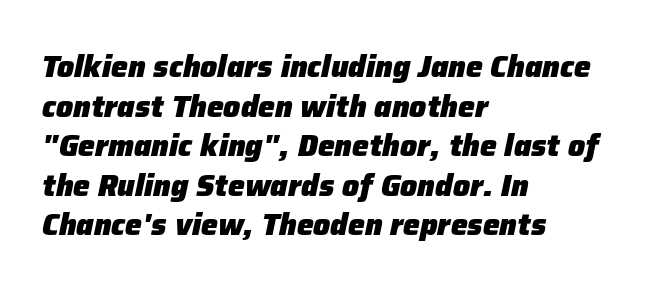
The image shows 30 px heavy type, italic (leaning right); set left-aligned, normal line spacing (1.32x), normal letter spacing, not underlined; low stroke contrast and a medium x-height.
